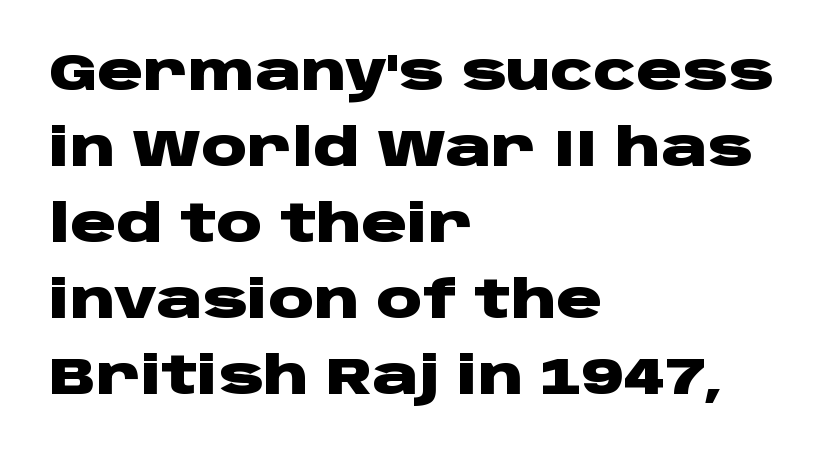
Q: Is the text bold? A: Yes.
Q: Is the text italic (slanted)? A: No, it is upright.
Q: Is the typeface a serif or a sans-serif typeface? A: Sans-serif.
Q: Is the text underlined? A: No.
Q: How is the paragraph aligned? A: Left-aligned.
Q: Is the spacing between letters normal or unusually wide? A: Normal.
Q: Is the spacing between lines tight, normal or loose? A: Normal.
Q: Width (condensed, normal, or wide)? A: Wide.
Q: Stroke contrast? A: Low.
Q: x-height? A: Large.
Q: Monospaced? A: No.
